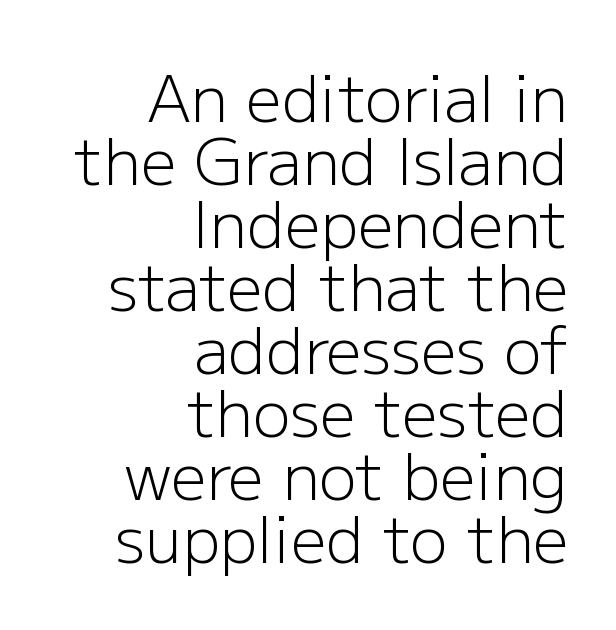
Q: Is the text bold? A: No.
Q: Is the text italic (slanted)? A: No, it is upright.
Q: Is the typeface a serif or a sans-serif typeface? A: Sans-serif.
Q: Is the text underlined? A: No.
Q: How is the paragraph aligned? A: Right-aligned.
Q: Is the spacing between letters normal or unusually wide? A: Normal.
Q: Is the spacing between lines tight, normal or loose? A: Tight.
Q: Width (condensed, normal, or wide)? A: Normal.
Q: Stroke contrast? A: Low.
Q: x-height? A: Medium.
Q: Monospaced? A: No.
